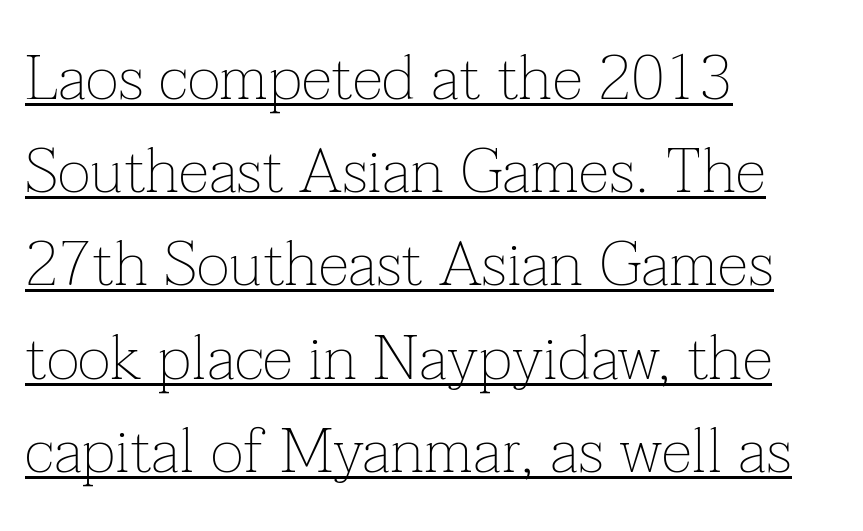
Q: Is the text bold? A: No.
Q: Is the text italic (slanted)? A: No, it is upright.
Q: Is the typeface a serif or a sans-serif typeface? A: Serif.
Q: Is the text underlined? A: Yes.
Q: How is the paragraph aligned? A: Left-aligned.
Q: Is the spacing between letters normal or unusually wide? A: Normal.
Q: Is the spacing between lines tight, normal or loose? A: Normal.
Q: Width (condensed, normal, or wide)? A: Normal.
Q: Stroke contrast? A: Low.
Q: x-height? A: Medium.
Q: Monospaced? A: No.
